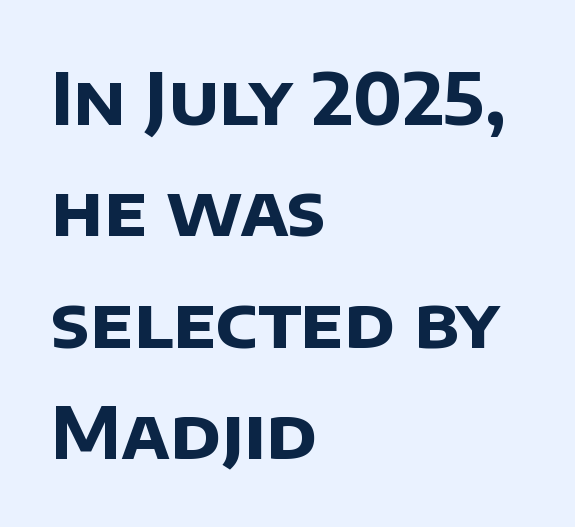
Spacing verdict: proportional, widths tailored to each character. This sample uses a sans-serif face. The text block is weighted toward the left margin, trailing off unevenly rightward. Descenders are the only things crossing below the line. A normal amount of white space separates one row of letters from the next.
